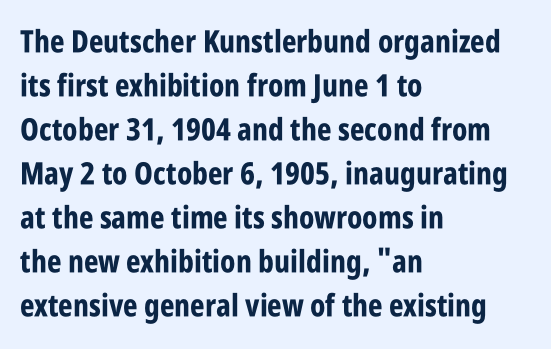
{"serif": "no", "italic": "no", "bold": "yes", "weight": "bold", "width": "condensed", "stroke_contrast": "low", "x_height": "large", "monospaced": "no", "underline": "no", "align": "left", "line_spacing": "normal", "line_spacing_ratio": 1.42, "letter_spacing": "normal", "letter_spacing_em": 0.0, "glyph_px": 31}
